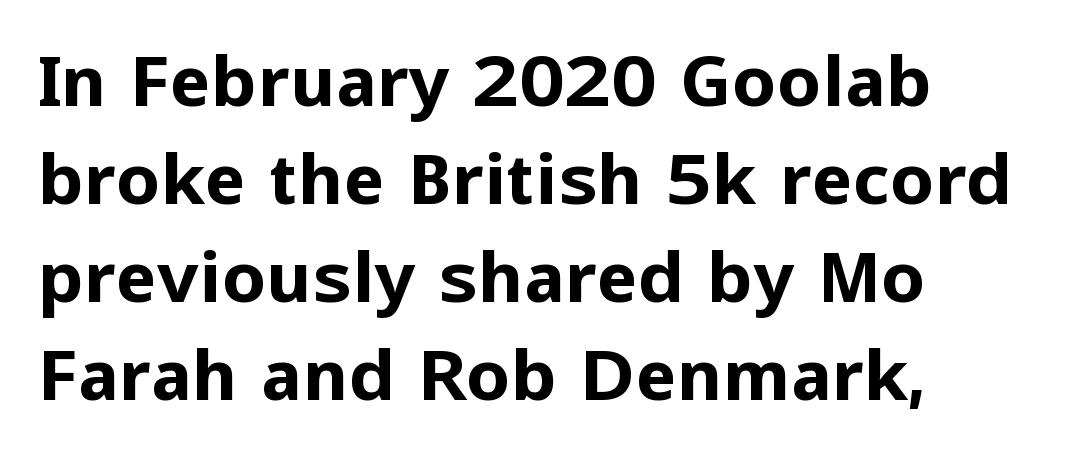
Horizontal alignment here is leftward, the default for most running prose. Looks like regular typesetting: each glyph gets only the width it needs. The rendering keeps characters at their native spacing. In terms of posture, this sample is upright.
